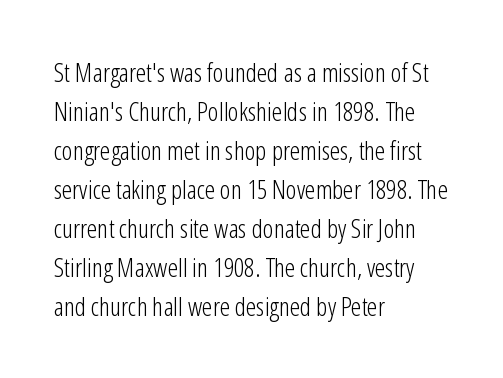
The image shows 26 px text type, upright; set left-aligned, normal line spacing (1.5x), normal letter spacing, not underlined.
